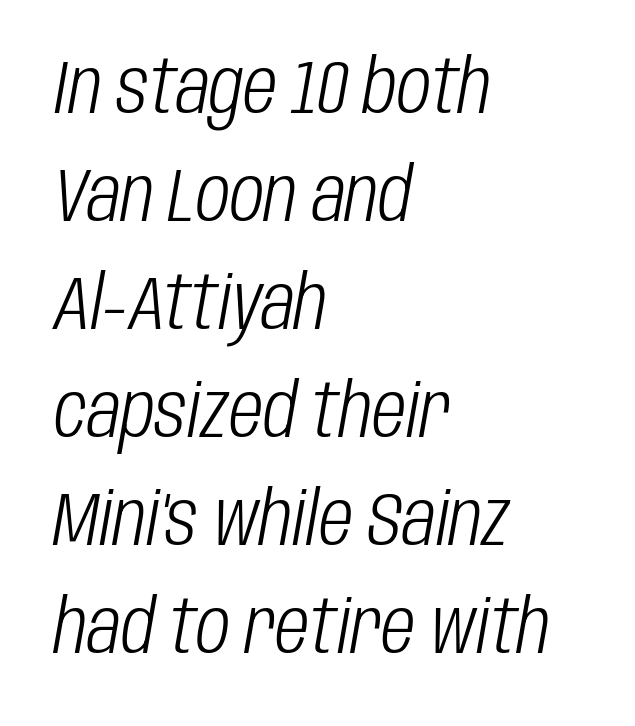
Q: Is the text bold? A: No.
Q: Is the text italic (slanted)? A: Yes, it leans right by about 10 degrees.
Q: Is the text underlined? A: No.
Q: How is the paragraph aligned? A: Left-aligned.
Q: Is the spacing between letters normal or unusually wide? A: Normal.
Q: Is the spacing between lines tight, normal or loose? A: Normal.
Q: Width (condensed, normal, or wide)? A: Condensed.
Q: Stroke contrast? A: Low.
Q: x-height? A: Large.
Q: Monospaced? A: No.
